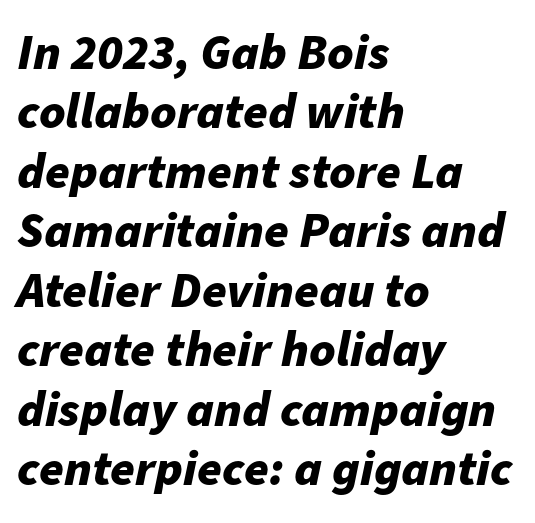
Letters rest on an invisible, unmarked baseline. Tracking here is standard; glyphs follow each other at the usual distance. Rendered with sloped, italic letterforms. Here the designer chose a conventional face with non-uniform glyph widths.
